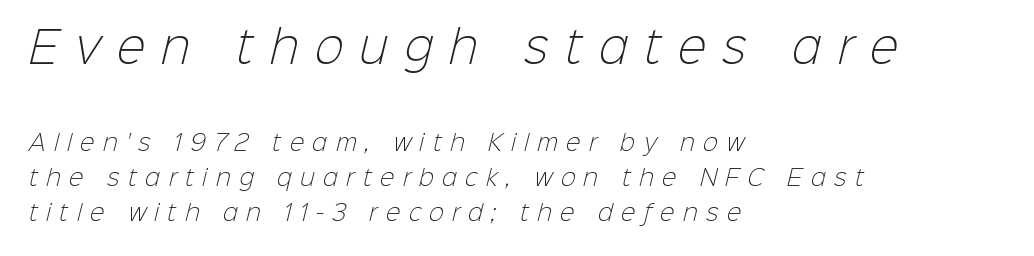
{"serif": "no", "bold": "no", "weight": "light", "width": "normal", "stroke_contrast": "low", "x_height": "medium", "monospaced": "no", "underline": "no", "align": "left", "line_spacing": "normal", "line_spacing_ratio": 1.61, "letter_spacing": "wide", "letter_spacing_em": 0.38, "larger_block": "first", "size_ratio": 1.95, "glyph_px": 43}
